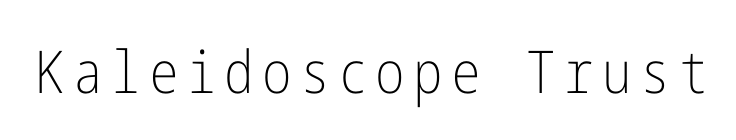
Q: Is the text bold? A: No.
Q: Is the text italic (slanted)? A: No, it is upright.
Q: Is the typeface a serif or a sans-serif typeface? A: Sans-serif.
Q: Is the text underlined? A: No.
Q: Width (condensed, normal, or wide)? A: Condensed.
Q: Stroke contrast? A: Low.
Q: x-height? A: Medium.
